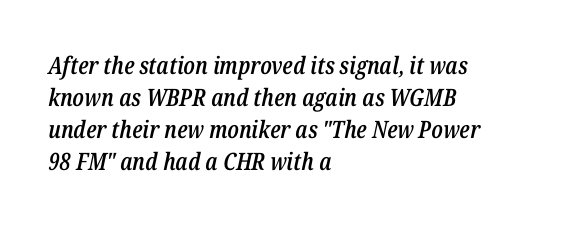
{"italic": "yes", "lean": "right", "slant_degrees": 12, "bold": "semi", "underline": "no", "align": "left", "line_spacing": "normal", "line_spacing_ratio": 1.34, "letter_spacing": "normal", "letter_spacing_em": 0.0, "glyph_px": 24}
